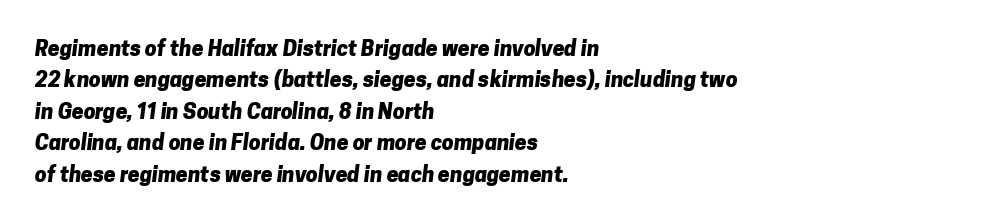
Q: Is the text bold? A: Yes.
Q: Is the text underlined? A: No.
Q: How is the paragraph aligned? A: Left-aligned.
Q: Is the spacing between letters normal or unusually wide? A: Normal.
Q: Is the spacing between lines tight, normal or loose? A: Normal.
